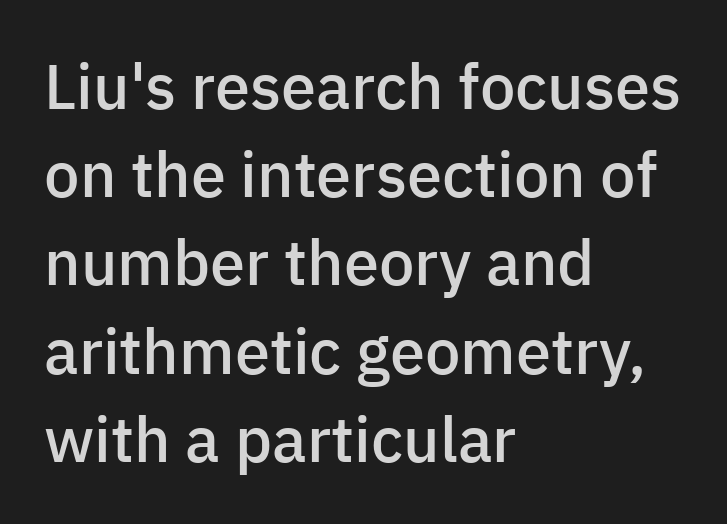
{"serif": "no", "italic": "no", "bold": "semi", "weight": "semibold", "width": "normal", "stroke_contrast": "low", "x_height": "medium", "monospaced": "no", "underline": "no", "align": "left", "line_spacing": "normal", "line_spacing_ratio": 1.4, "letter_spacing": "normal", "letter_spacing_em": 0.0, "glyph_px": 63}
